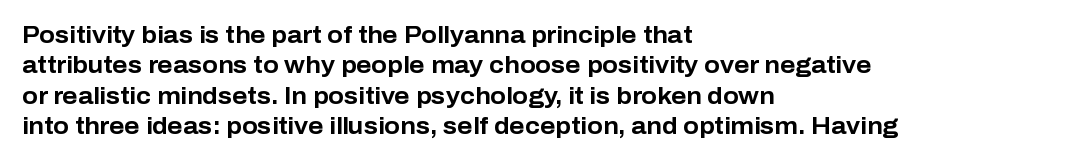
The image shows 23 px bold type, upright; set left-aligned, normal line spacing (1.32x), normal letter spacing, not underlined.
